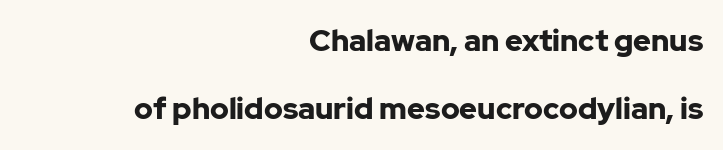
{"serif": "no", "italic": "no", "bold": "yes", "weight": "bold", "width": "normal", "stroke_contrast": "low", "x_height": "medium", "monospaced": "no", "underline": "no", "align": "right", "line_spacing": "loose", "line_spacing_ratio": 2.27, "letter_spacing": "normal", "letter_spacing_em": 0.0, "glyph_px": 30}
